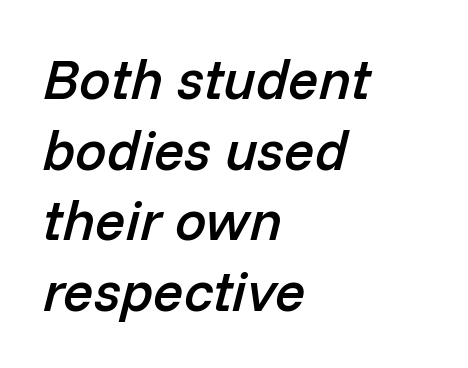
The image shows 56 px semibold type, italic (leaning right); set left-aligned, normal line spacing (1.26x), normal letter spacing, not underlined; low stroke contrast and a medium x-height.
